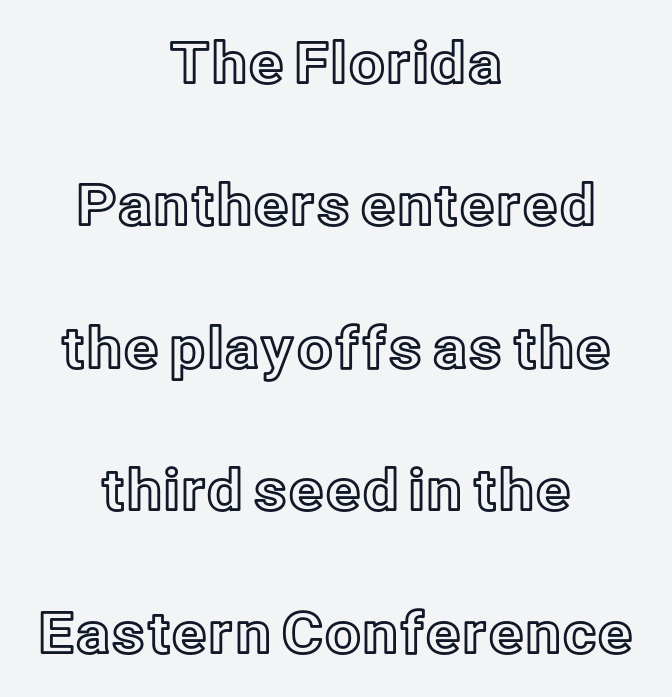
The image shows 57 px text type, upright; set centered, loose line spacing (2.5x), normal letter spacing, not underlined; a medium x-height.
